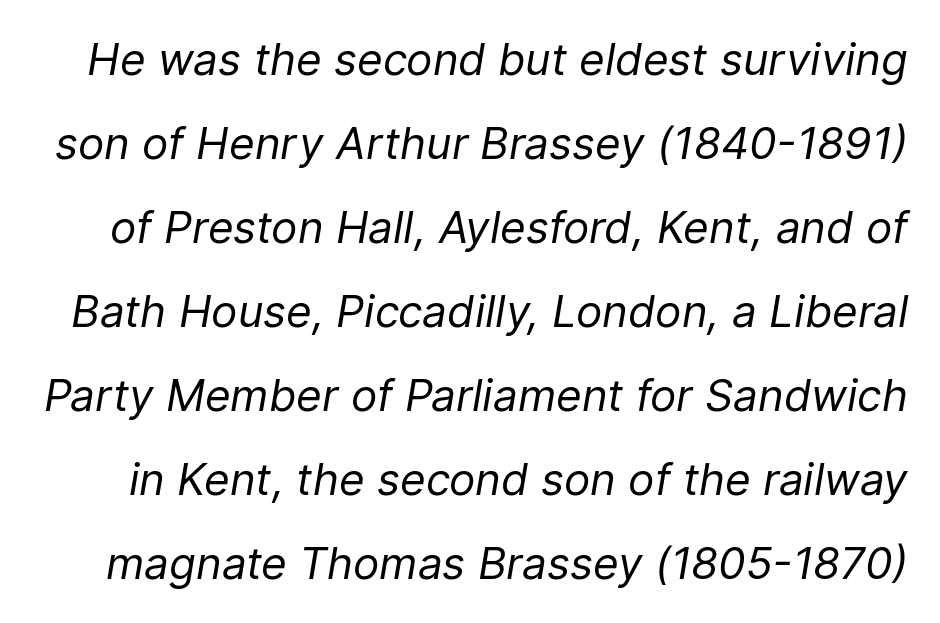
Q: Is the text bold? A: No.
Q: Is the text italic (slanted)? A: Yes, it leans right by about 9 degrees.
Q: Is the text underlined? A: No.
Q: Is the spacing between letters normal or unusually wide? A: Normal.
Q: Is the spacing between lines tight, normal or loose? A: Loose.
Q: Width (condensed, normal, or wide)? A: Normal.
Q: Stroke contrast? A: Low.
Q: x-height? A: Medium.
Q: Monospaced? A: No.
